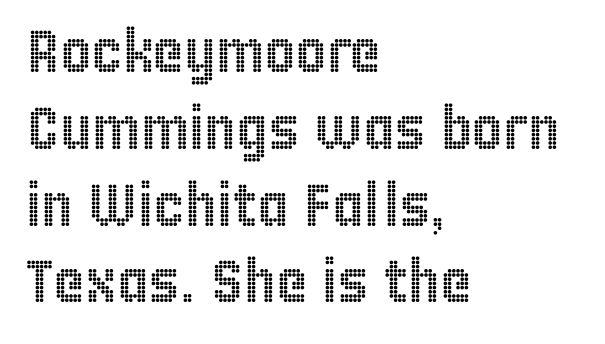
The image shows 60 px condensed type, upright; set left-aligned, normal line spacing (1.28x), normal letter spacing, not underlined; a large x-height.
